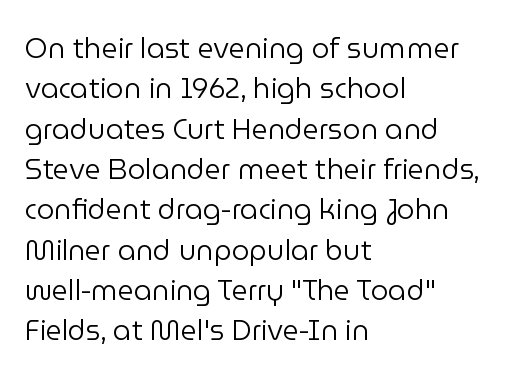
Q: Is the text bold? A: No.
Q: Is the text italic (slanted)? A: No, it is upright.
Q: Is the typeface a serif or a sans-serif typeface? A: Sans-serif.
Q: Is the text underlined? A: No.
Q: How is the paragraph aligned? A: Left-aligned.
Q: Is the spacing between letters normal or unusually wide? A: Normal.
Q: Is the spacing between lines tight, normal or loose? A: Normal.
Q: Width (condensed, normal, or wide)? A: Normal.
Q: Stroke contrast? A: Low.
Q: x-height? A: Medium.
Q: Monospaced? A: No.
